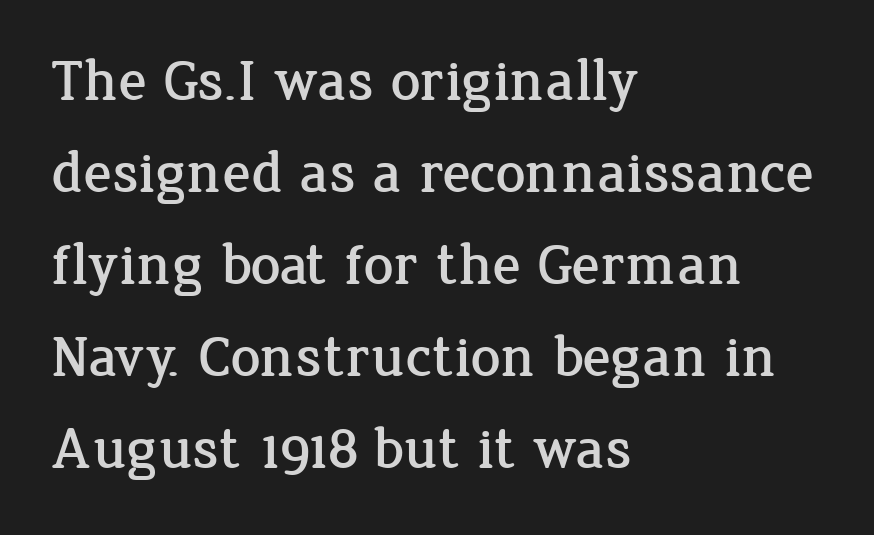
Interline gaps are of average width in this sample. Varying glyph widths throughout — classic text-font behaviour. Each letter's strokes conclude with small projecting serifs. The string is rendered with underlining switched off. Casual observation: everything's shoved over to the left.
